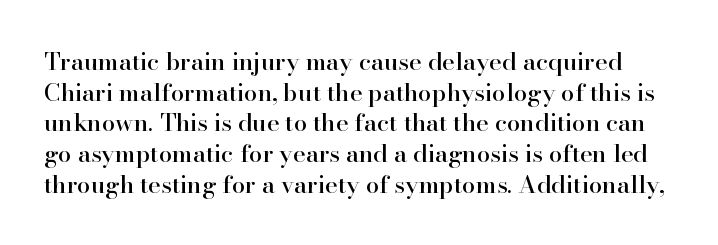
Q: Is the text italic (slanted)? A: No, it is upright.
Q: Is the text underlined? A: No.
Q: Is the spacing between letters normal or unusually wide? A: Normal.
Q: Is the spacing between lines tight, normal or loose? A: Normal.
